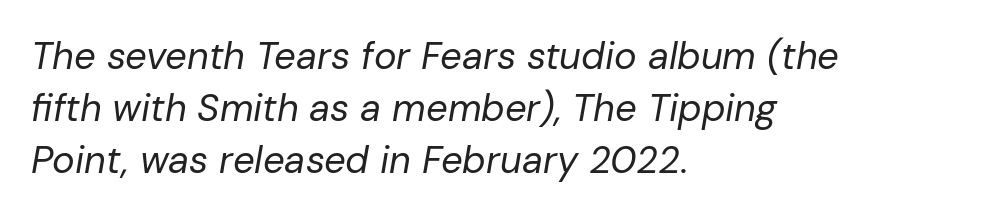
The weight tops out at a normal text grade. The ragged edge is on the right, which tells us the setting is flush left. Glyph-to-glyph distance matches everyday printed text. The foot of each line stays bare and open. This sample has the flowing, uneven cadence of proportional lettering. A typesetter would mark this as italic.
